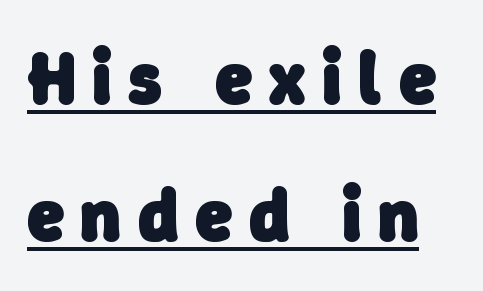
The image shows 74 px heavy sans-serif type; set line spacing 1.85x, unusually wide letter spacing (+0.23 em), underlined; low stroke contrast and a medium x-height.
